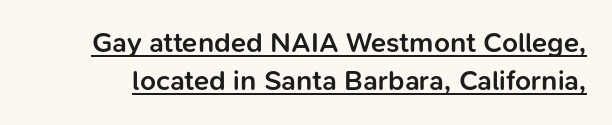
{"serif": "no", "italic": "no", "bold": "semi", "weight": "semibold", "width": "normal", "stroke_contrast": "low", "x_height": "medium", "monospaced": "no", "underline": "yes", "line_spacing": "normal", "line_spacing_ratio": 1.37, "letter_spacing": "normal", "letter_spacing_em": 0.0, "glyph_px": 28}
